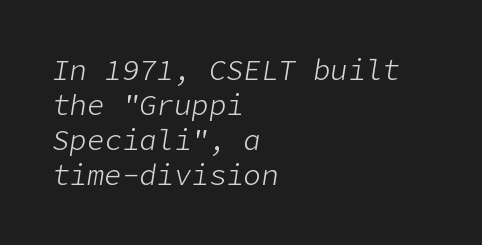
Notice how the passage keeps a crisp vertical edge on the left only. Italic: yes, the glyphs are oblique. The zone under the glyphs is completely vacant. The typeface has the unassuming heft of standard copy or less. Honestly, the letter spacing is just normal — you wouldn't notice it.
